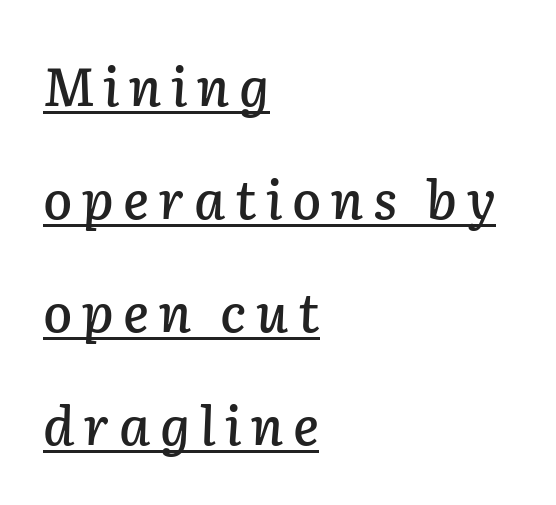
The image shows 53 px text type, italic (leaning right); set left-aligned, loose line spacing (2.13x), underlined; low stroke contrast and a medium x-height.
